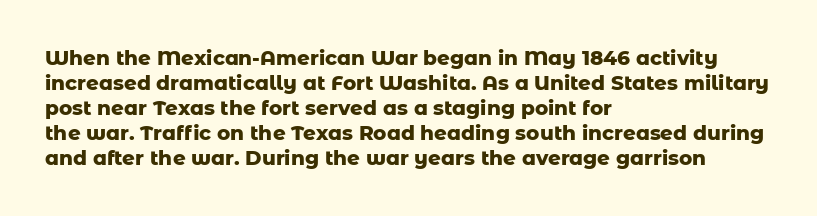
The image shows 20 px bold type, upright; set left-aligned, normal line spacing (1.25x), normal letter spacing, not underlined.
